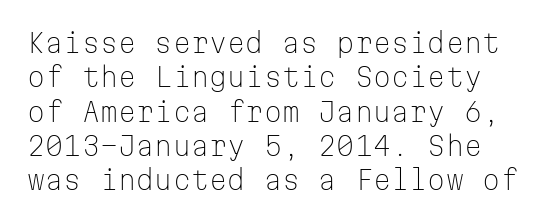
{"italic": "no", "bold": "no", "underline": "no", "line_spacing": "normal", "line_spacing_ratio": 1.32, "letter_spacing": "normal", "letter_spacing_em": 0.0, "glyph_px": 26}
